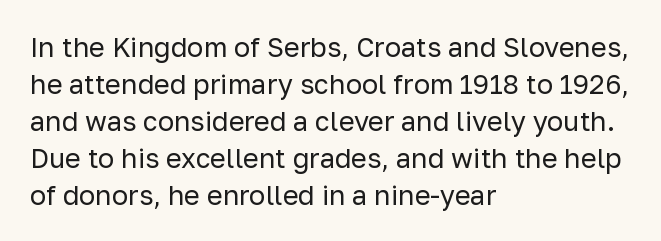
{"italic": "no", "bold": "no", "underline": "no", "align": "left", "line_spacing": "normal", "line_spacing_ratio": 1.37, "letter_spacing": "normal", "letter_spacing_em": 0.0, "glyph_px": 27}
